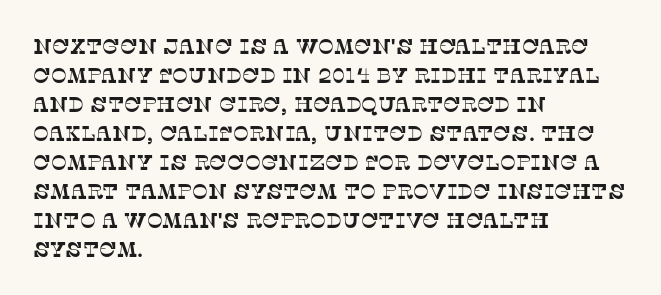
Q: Is the text underlined? A: No.
Q: How is the paragraph aligned? A: Left-aligned.
Q: Is the spacing between letters normal or unusually wide? A: Normal.
Q: Is the spacing between lines tight, normal or loose? A: Normal.
